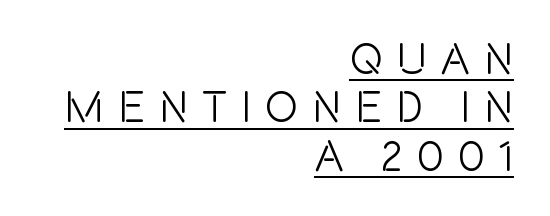
Q: Is the text italic (slanted)? A: No, it is upright.
Q: Is the typeface a serif or a sans-serif typeface? A: Sans-serif.
Q: Is the text underlined? A: Yes.
Q: How is the paragraph aligned? A: Right-aligned.
Q: Is the spacing between letters normal or unusually wide? A: Unusually wide.
Q: Is the spacing between lines tight, normal or loose? A: Tight.
Q: Width (condensed, normal, or wide)? A: Condensed.
Q: x-height? A: Large.
Q: Monospaced? A: No.
